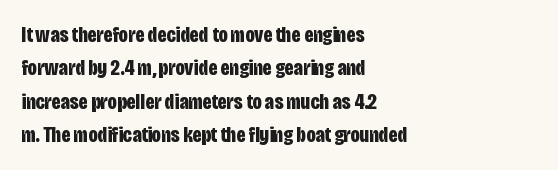
The strip under each line holds only bare page. Between one letter and the next there's only the usual sliver of space. Is there any slant? The stems are plumb. Plenty of ink on the page — the face is bold. Leading matches the norm, producing a regular column.
